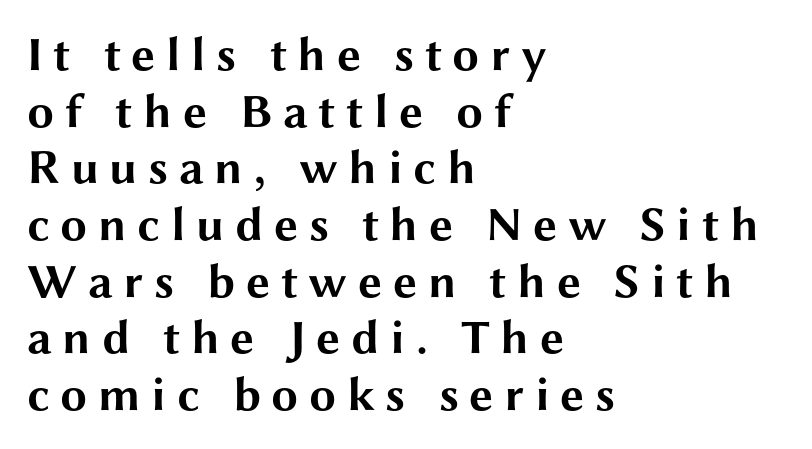
This sample has the flowing, uneven cadence of proportional lettering. There is plenty of visible air inserted between adjacent glyphs. Caption: bold face, heavy strokes. Quick note: underline off.
